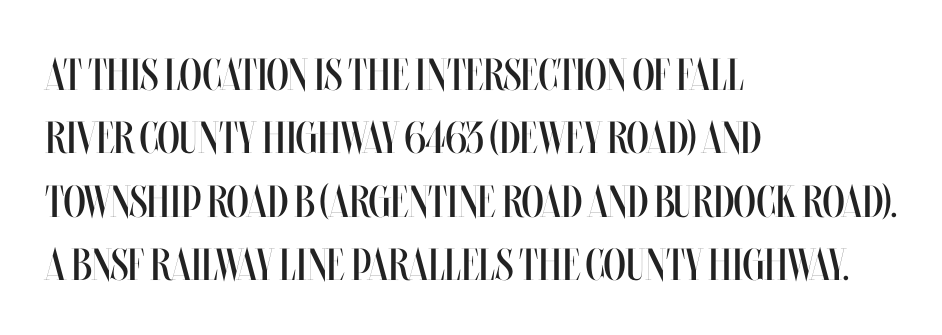
The image shows 45 px regular-weight, condensed type, upright; set left-aligned, normal line spacing (1.41x), normal letter spacing, not underlined; medium stroke contrast and a large x-height.
